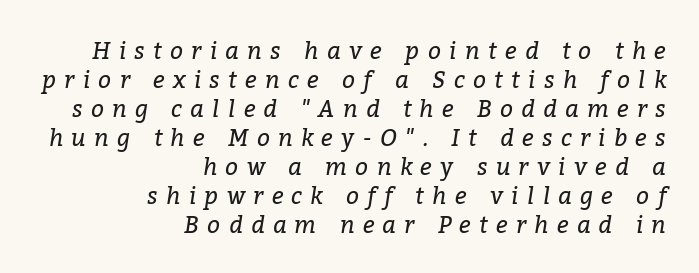
In terms of letterspacing, this is a distinctly airy, spread setting. The face looks like a standard text weight, possibly lighter. Compared with a flush-left layout, this one pins lines to the opposite, right side. When letters slant like this, we call the style italic. Underline: absent. Normally led — the rows are evenly, conventionally spaced.
